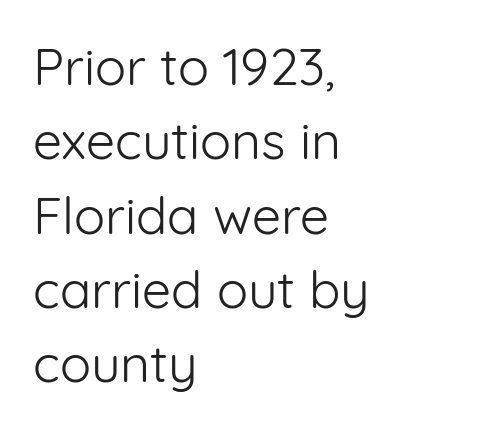
{"serif": "no", "italic": "no", "bold": "no", "weight": "light", "width": "normal", "stroke_contrast": "low", "x_height": "medium", "monospaced": "no", "underline": "no", "align": "left", "line_spacing": "normal", "line_spacing_ratio": 1.43, "letter_spacing": "normal", "letter_spacing_em": 0.0, "glyph_px": 52}
